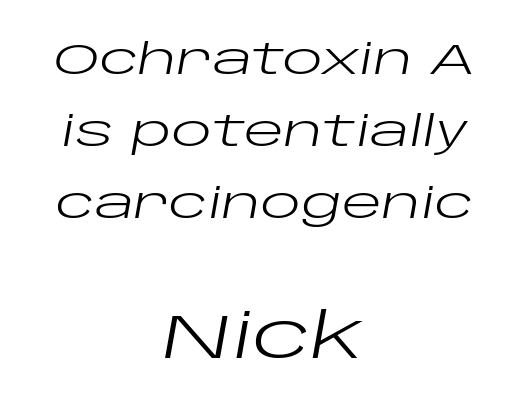
The image shows 63 px regular-weight, wide type, italic (leaning right); set centered, line spacing 1.72x, normal letter spacing, not underlined; the second (bottom) block is 1.5x larger; low stroke contrast and a large x-height.
